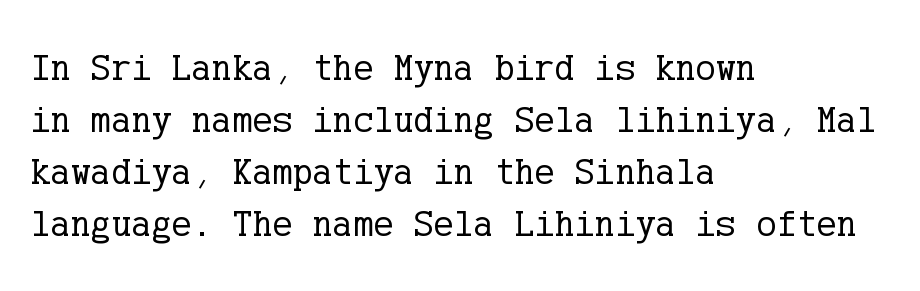
Q: Is the text bold? A: No.
Q: Is the text italic (slanted)? A: No, it is upright.
Q: Is the typeface a serif or a sans-serif typeface? A: Serif.
Q: Is the text underlined? A: No.
Q: How is the paragraph aligned? A: Left-aligned.
Q: Is the spacing between letters normal or unusually wide? A: Normal.
Q: Is the spacing between lines tight, normal or loose? A: Normal.
Q: Width (condensed, normal, or wide)? A: Normal.
Q: Stroke contrast? A: Low.
Q: x-height? A: Medium.
